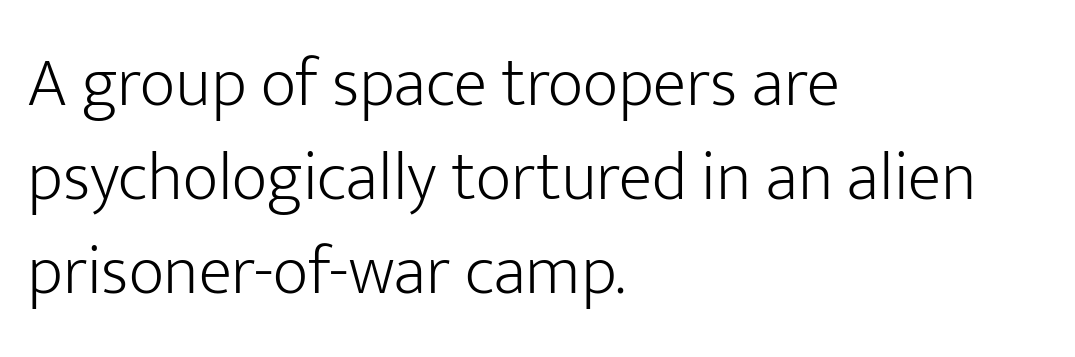
Q: Is the text bold? A: No.
Q: Is the text italic (slanted)? A: No, it is upright.
Q: Is the typeface a serif or a sans-serif typeface? A: Sans-serif.
Q: Is the text underlined? A: No.
Q: How is the paragraph aligned? A: Left-aligned.
Q: Is the spacing between letters normal or unusually wide? A: Normal.
Q: Is the spacing between lines tight, normal or loose? A: Normal.
Q: Width (condensed, normal, or wide)? A: Normal.
Q: Stroke contrast? A: Low.
Q: x-height? A: Medium.
Q: Monospaced? A: No.
